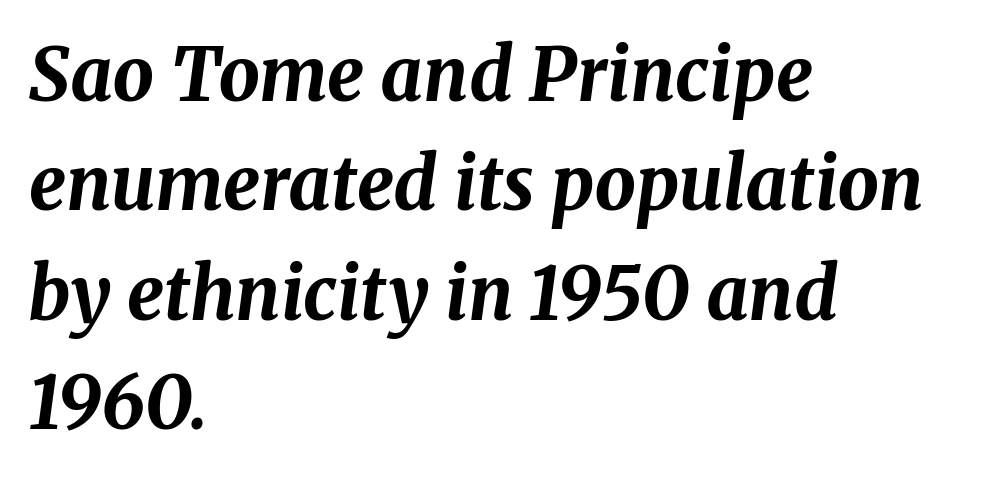
Q: Is the text bold? A: Yes.
Q: Is the text italic (slanted)? A: Yes, it leans right by about 8 degrees.
Q: Is the text underlined? A: No.
Q: How is the paragraph aligned? A: Left-aligned.
Q: Is the spacing between letters normal or unusually wide? A: Normal.
Q: Is the spacing between lines tight, normal or loose? A: Normal.
Q: Width (condensed, normal, or wide)? A: Normal.
Q: Stroke contrast? A: Medium.
Q: x-height? A: Medium.
Q: Monospaced? A: No.
